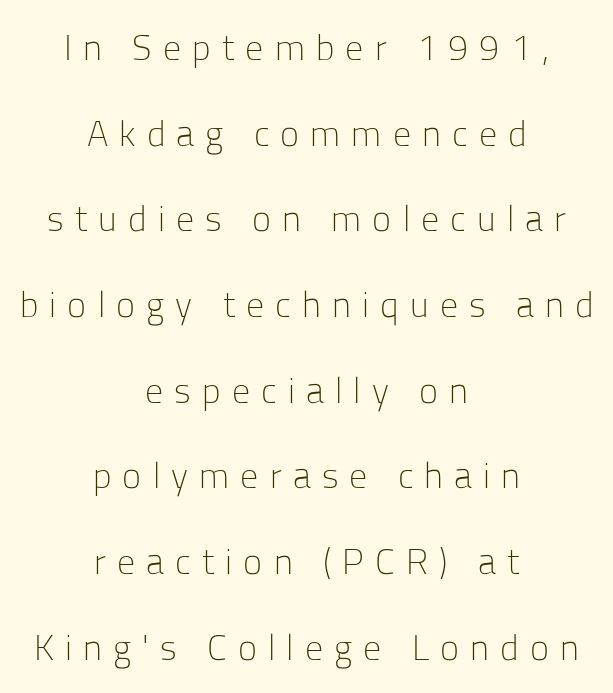
Counters stay open thanks to moderate or lighter strokes. These lines are rendered in a variable-pitch font. The block of text is sparse from top to bottom, with ample space between rows. In terms of letterspacing, this is a distinctly airy, spread setting.
